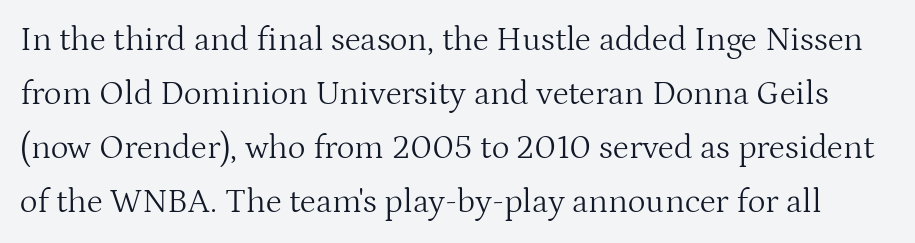
Q: Is the text bold? A: No.
Q: Is the text italic (slanted)? A: No, it is upright.
Q: Is the typeface a serif or a sans-serif typeface? A: Serif.
Q: Is the text underlined? A: No.
Q: Is the spacing between letters normal or unusually wide? A: Normal.
Q: Is the spacing between lines tight, normal or loose? A: Normal.
Q: Width (condensed, normal, or wide)? A: Normal.
Q: Stroke contrast? A: Medium.
Q: x-height? A: Medium.
Q: Monospaced? A: No.
